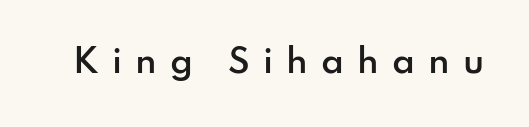
Character widths vary here, with narrow letters taking less room than wide ones. Descenders hang freely into open space. Typographically, this falls in the sans-serif category. Tracking value appears strongly positive — letters spread wide.
